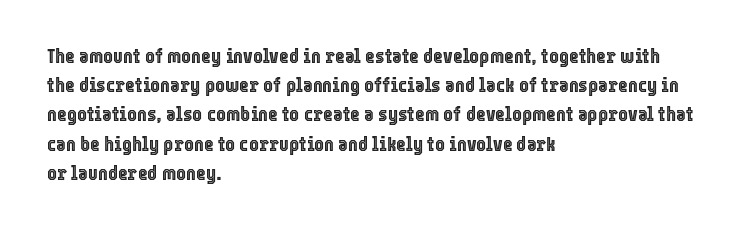
Q: Is the text italic (slanted)? A: No, it is upright.
Q: Is the text underlined? A: No.
Q: How is the paragraph aligned? A: Left-aligned.
Q: Is the spacing between letters normal or unusually wide? A: Normal.
Q: Is the spacing between lines tight, normal or loose? A: Normal.
